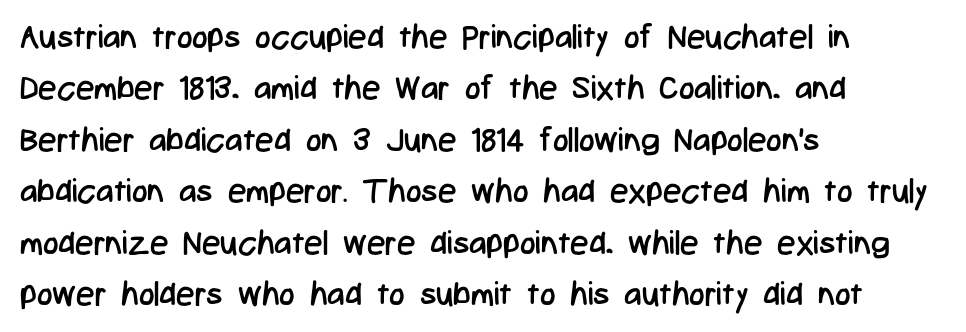
Q: Is the text bold? A: No.
Q: Is the text italic (slanted)? A: No, it is upright.
Q: Is the typeface a serif or a sans-serif typeface? A: Sans-serif.
Q: Is the text underlined? A: No.
Q: How is the paragraph aligned? A: Left-aligned.
Q: Is the spacing between letters normal or unusually wide? A: Normal.
Q: Is the spacing between lines tight, normal or loose? A: Normal.
Q: Width (condensed, normal, or wide)? A: Condensed.
Q: Stroke contrast? A: Low.
Q: x-height? A: Medium.
Q: Monospaced? A: No.
